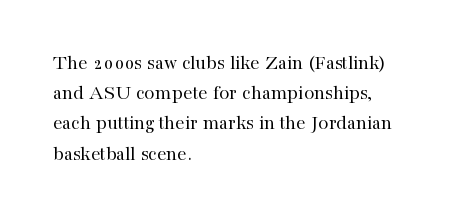
Regarding leading, the lines here are spaced in the standard way. Underline: absent. A classic flush-left, rag-right setting is used for this passage. Every character sits straight up, as roman type does.
